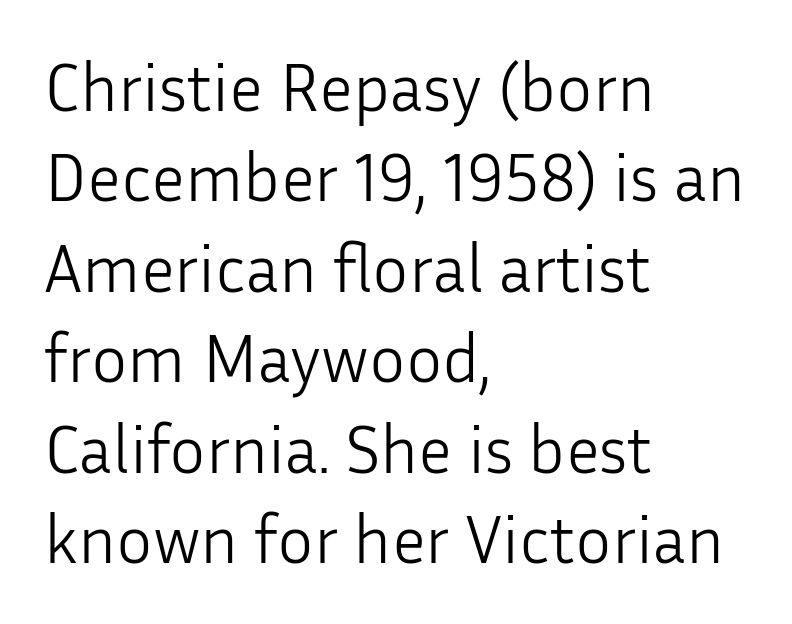
Q: Is the text bold? A: No.
Q: Is the text italic (slanted)? A: No, it is upright.
Q: Is the typeface a serif or a sans-serif typeface? A: Sans-serif.
Q: Is the text underlined? A: No.
Q: How is the paragraph aligned? A: Left-aligned.
Q: Is the spacing between letters normal or unusually wide? A: Normal.
Q: Is the spacing between lines tight, normal or loose? A: Normal.
Q: Width (condensed, normal, or wide)? A: Normal.
Q: Stroke contrast? A: Low.
Q: x-height? A: Medium.
Q: Monospaced? A: No.
